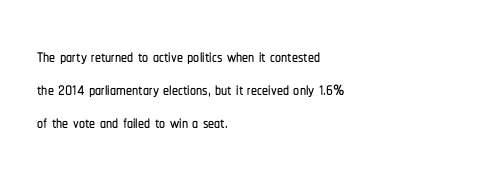
The lines are quadded left. Does extra space separate the letters? No, they use regular spacing. Tall strokes in this sample are plumb rather than angled. Notice how descenders clear the ascenders below comfortably — that's standard leading. This rendering features lettering with no underline.
